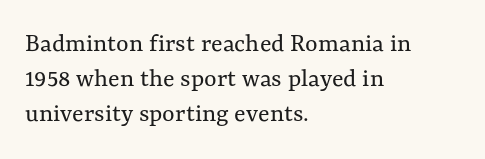
Style check: upright. Plain, unruled lines of type. The paragraph has a hard left edge and a soft right edge. This rendering leaves character spacing at its baseline value. A typesetter would call this leading conventional body-copy spacing. These glyphs show unthickened strokes, regular width or finer.
